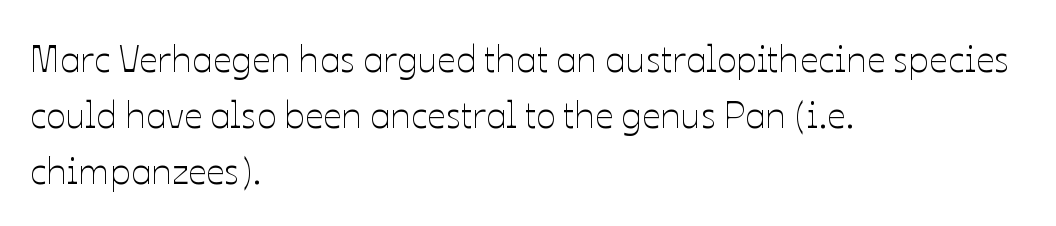
Reading down the block, your eye returns to a fixed left position each line. Vertical stems look standard width or narrower in stroke. Underline: absent. This rendering leaves character spacing at its baseline value. The face used here is proportionally spaced, like ordinary book or web type.
